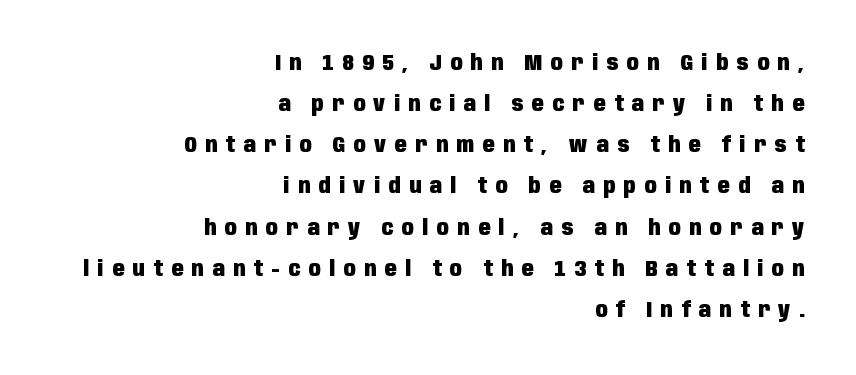
Q: Is the text bold? A: Yes.
Q: Is the text italic (slanted)? A: No, it is upright.
Q: Is the text underlined? A: No.
Q: How is the paragraph aligned? A: Right-aligned.
Q: Is the spacing between letters normal or unusually wide? A: Unusually wide.
